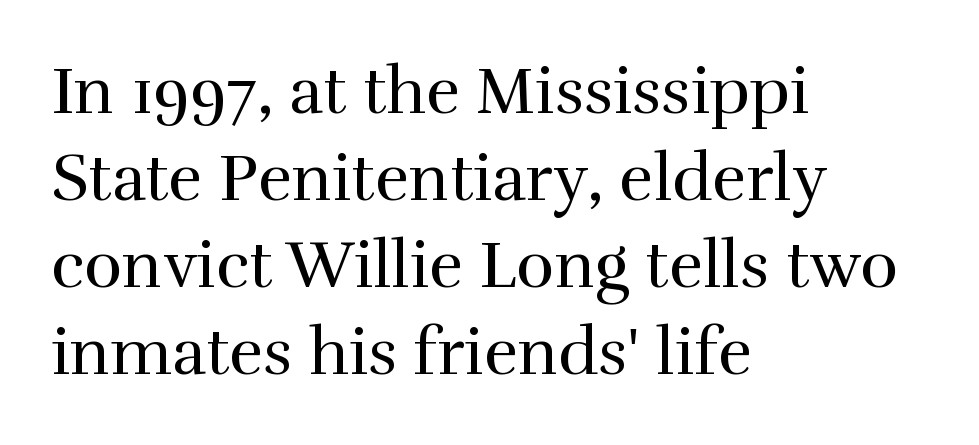
Q: Is the text bold? A: No.
Q: Is the text italic (slanted)? A: No, it is upright.
Q: Is the typeface a serif or a sans-serif typeface? A: Serif.
Q: Is the text underlined? A: No.
Q: How is the paragraph aligned? A: Left-aligned.
Q: Is the spacing between letters normal or unusually wide? A: Normal.
Q: Is the spacing between lines tight, normal or loose? A: Normal.
Q: Width (condensed, normal, or wide)? A: Normal.
Q: Stroke contrast? A: High.
Q: x-height? A: Medium.
Q: Monospaced? A: No.
